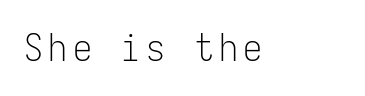
The image shows 38 px light, condensed sans-serif type, upright, monospaced; set not underlined; low stroke contrast and a medium x-height.
